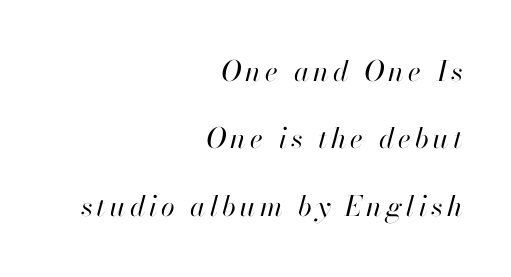
Q: Is the text bold? A: No.
Q: Is the text italic (slanted)? A: Yes, it leans right by about 13 degrees.
Q: Is the text underlined? A: No.
Q: How is the paragraph aligned? A: Right-aligned.
Q: Is the spacing between lines tight, normal or loose? A: Loose.
Q: Width (condensed, normal, or wide)? A: Normal.
Q: Stroke contrast? A: High.
Q: x-height? A: Small.
Q: Monospaced? A: No.
